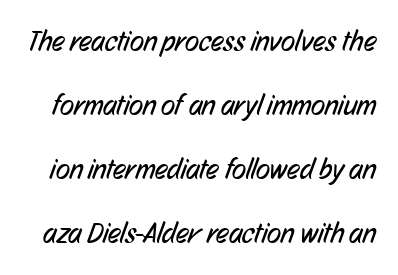
The image shows 29 px regular-weight, condensed sans-serif type; set loose line spacing (2.21x), normal letter spacing, not underlined; low stroke contrast and a medium x-height.
